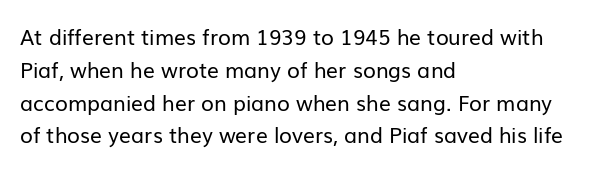
Upright lettering throughout. The rows are spaced the way most documents space them. These lines stack with their left ends in a neat column. The space beneath each line is pristine and unruled. This sample uses plain, unmodified letter spacing. Stem width sits at or under what a default text font uses.
